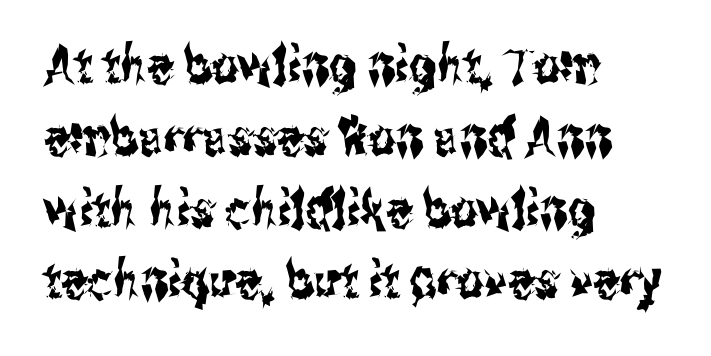
{"serif": "no", "italic": "no", "width": "condensed", "stroke_contrast": "medium", "x_height": "medium", "monospaced": "no", "underline": "no", "align": "left", "line_spacing": "normal", "line_spacing_ratio": 1.38, "letter_spacing": "normal", "letter_spacing_em": 0.0, "glyph_px": 52}
